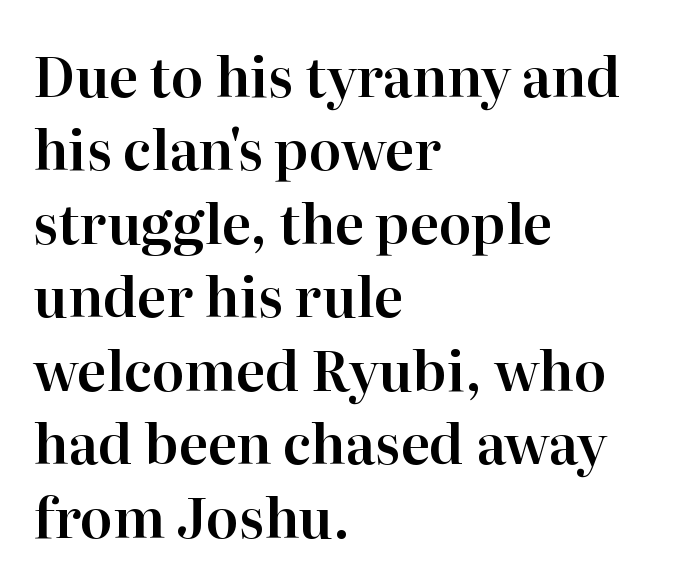
Stroke terminals: seriffed. Baseline-to-baseline distance is the conventional proportion of letter height. How are the letters spaced? Ordinarily, with no added tracking. Designer's note — italics off, roman on. The paragraph has a hard left edge and a soft right edge.
